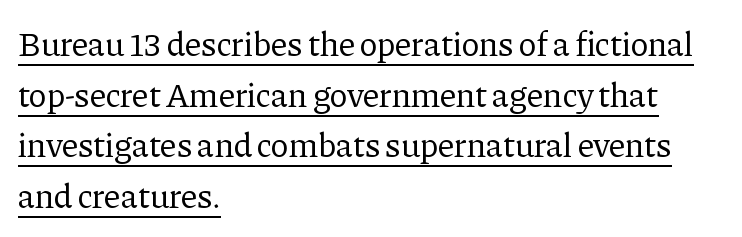
Q: Is the text bold? A: No.
Q: Is the text italic (slanted)? A: No, it is upright.
Q: Is the typeface a serif or a sans-serif typeface? A: Serif.
Q: Is the text underlined? A: Yes.
Q: How is the paragraph aligned? A: Left-aligned.
Q: Is the spacing between letters normal or unusually wide? A: Normal.
Q: Is the spacing between lines tight, normal or loose? A: Normal.
Q: Width (condensed, normal, or wide)? A: Normal.
Q: Stroke contrast? A: Low.
Q: x-height? A: Medium.
Q: Monospaced? A: No.
